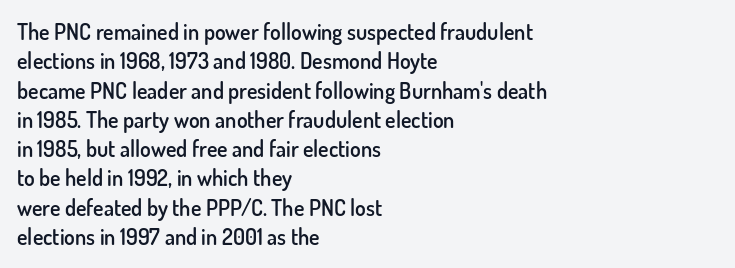
{"italic": "no", "bold": "semi", "underline": "no", "align": "left", "line_spacing": "normal", "line_spacing_ratio": 1.33, "letter_spacing": "normal", "letter_spacing_em": 0.0, "glyph_px": 22}
